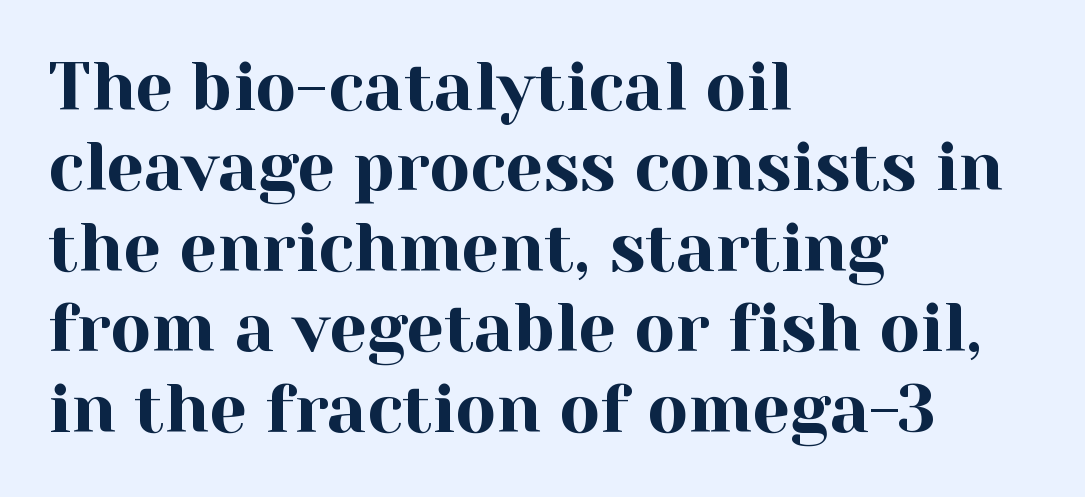
Every row of glyphs begins at an identical x-position on the left. Unlike a clean sans, this face finishes its strokes with serifs. Quick note: not italic, upright. The foot of each line stays bare and open.
